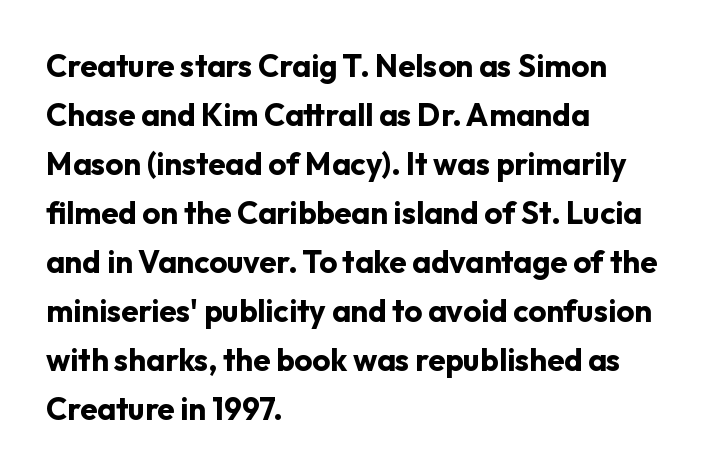
Q: Is the text bold? A: Yes.
Q: Is the text italic (slanted)? A: No, it is upright.
Q: Is the typeface a serif or a sans-serif typeface? A: Sans-serif.
Q: Is the text underlined? A: No.
Q: How is the paragraph aligned? A: Left-aligned.
Q: Is the spacing between letters normal or unusually wide? A: Normal.
Q: Is the spacing between lines tight, normal or loose? A: Normal.
Q: Width (condensed, normal, or wide)? A: Normal.
Q: Stroke contrast? A: Low.
Q: x-height? A: Medium.
Q: Monospaced? A: No.
